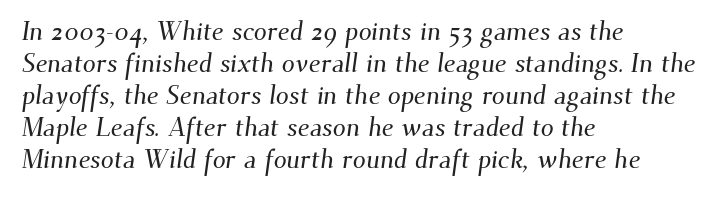
The image shows 26 px text type; set left-aligned, line spacing 1.23x, normal letter spacing, not underlined.
